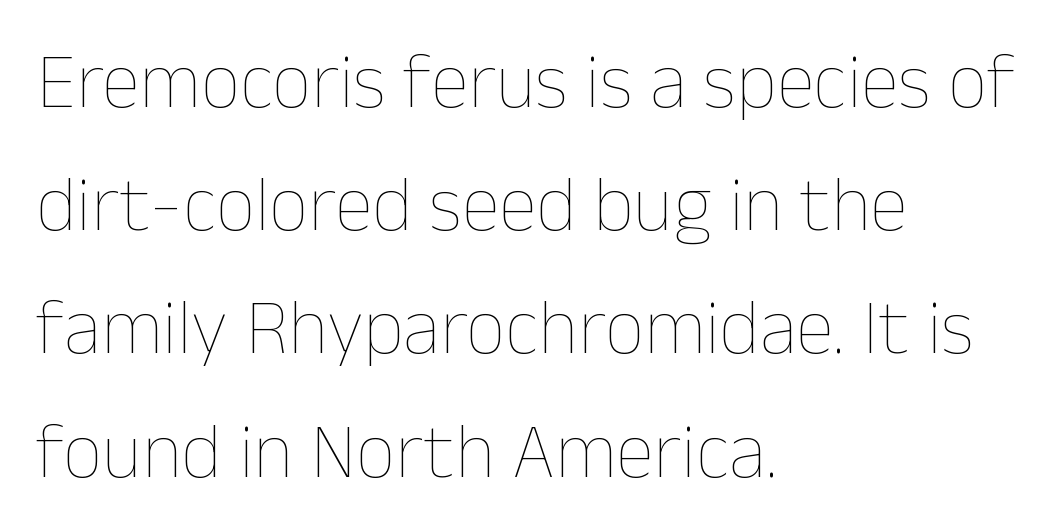
{"italic": "no", "bold": "no", "weight": "thin", "width": "normal", "stroke_contrast": "low", "x_height": "medium", "monospaced": "no", "underline": "no", "align": "left", "line_spacing": "normal", "line_spacing_ratio": 1.58, "letter_spacing": "normal", "letter_spacing_em": 0.0, "glyph_px": 78}
